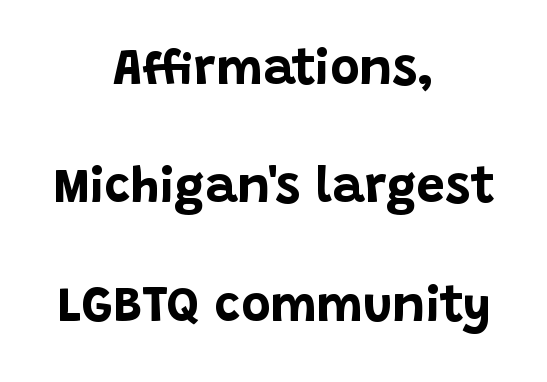
The image shows 50 px bold sans-serif type, upright; set centered, loose line spacing (2.37x), normal letter spacing, not underlined; low stroke contrast and a large x-height.
